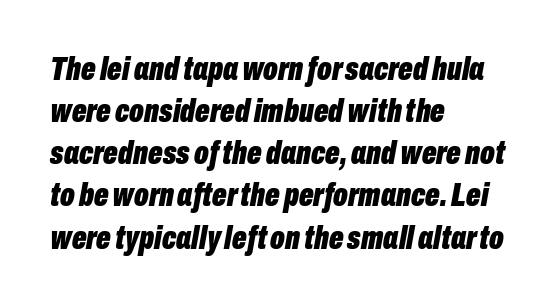
The image shows 34 px bold, condensed type, italic (leaning right); set left-aligned, line spacing 1.24x, normal letter spacing, not underlined; low stroke contrast and a medium x-height.
